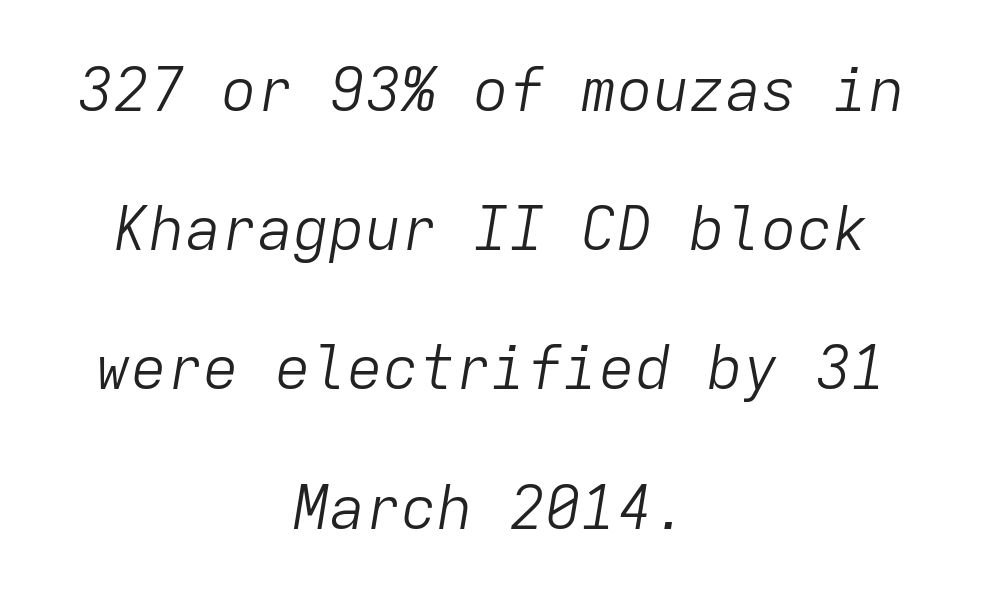
Q: Is the text bold? A: No.
Q: Is the text italic (slanted)? A: Yes, it leans right by about 9 degrees.
Q: Is the text underlined? A: No.
Q: How is the paragraph aligned? A: Centered.
Q: Is the spacing between letters normal or unusually wide? A: Normal.
Q: Is the spacing between lines tight, normal or loose? A: Loose.
Q: Width (condensed, normal, or wide)? A: Normal.
Q: Stroke contrast? A: Low.
Q: x-height? A: Medium.
Q: Monospaced? A: Yes.
